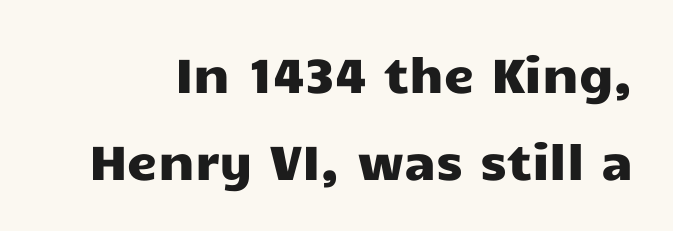
The image shows 48 px wide sans-serif type, upright; set line spacing 1.81x, normal letter spacing, not underlined; low stroke contrast and a medium x-height.
